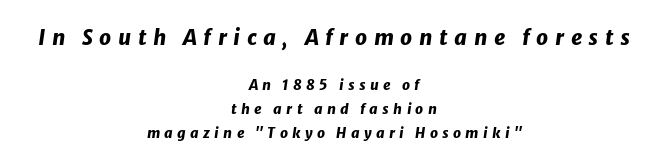
The image shows 21 px bold type, italic (leaning right); set centered, normal line spacing (1.7x), unusually wide letter spacing (+0.31 em), not underlined; the first (top) block is 1.5x larger.
